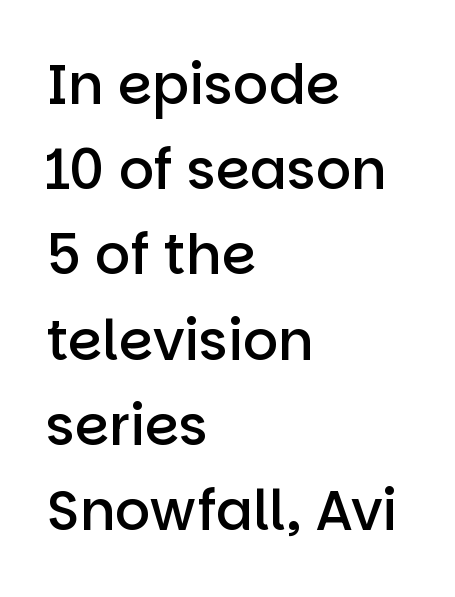
Inter-character spacing is left at the font's built-in metrics. You can tell it's not italic because the verticals are truly vertical. Check under the words: just untouched page. Quick note: interline space is typical.
